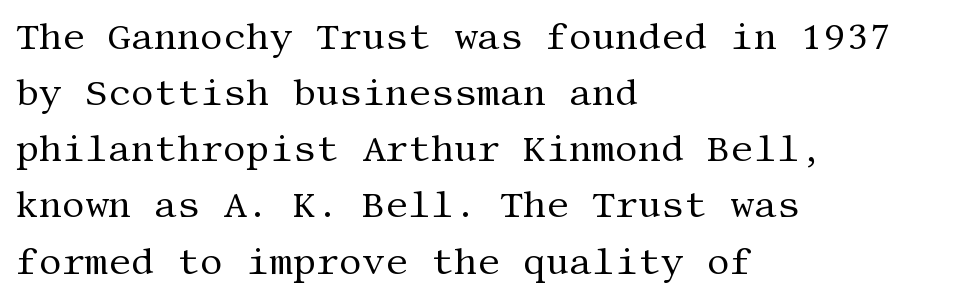
Bold? No — there's no thickening of the strokes. Vertical strokes here are truly vertical. The foot of each line stays bare and open. Layout note: lines flush left. Classification — serif.
